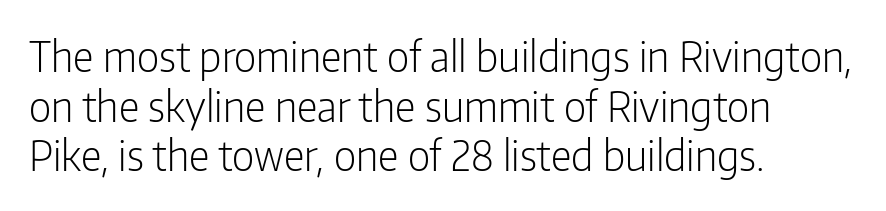
{"serif": "no", "italic": "no", "bold": "no", "weight": "light", "width": "condensed", "stroke_contrast": "low", "x_height": "medium", "monospaced": "no", "underline": "no", "align": "left", "line_spacing_ratio": 1.21, "letter_spacing": "normal", "letter_spacing_em": 0.0, "glyph_px": 41}
